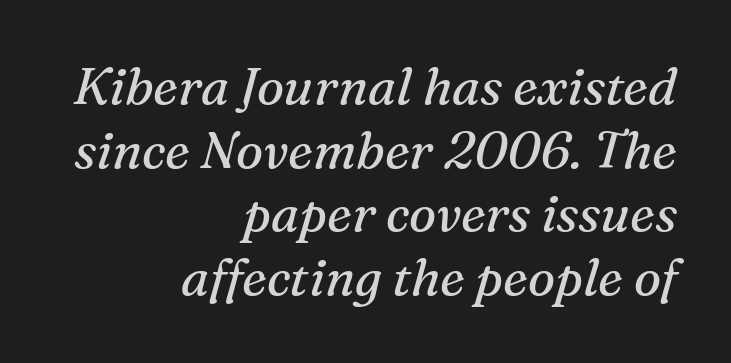
{"serif": "yes", "italic": "yes", "lean": "right", "slant_degrees": 16, "bold": "no", "weight": "regular", "width": "normal", "stroke_contrast": "medium", "x_height": "medium", "monospaced": "no", "underline": "no", "align": "right", "line_spacing": "normal", "line_spacing_ratio": 1.25, "letter_spacing": "normal", "letter_spacing_em": 0.0, "glyph_px": 51}
